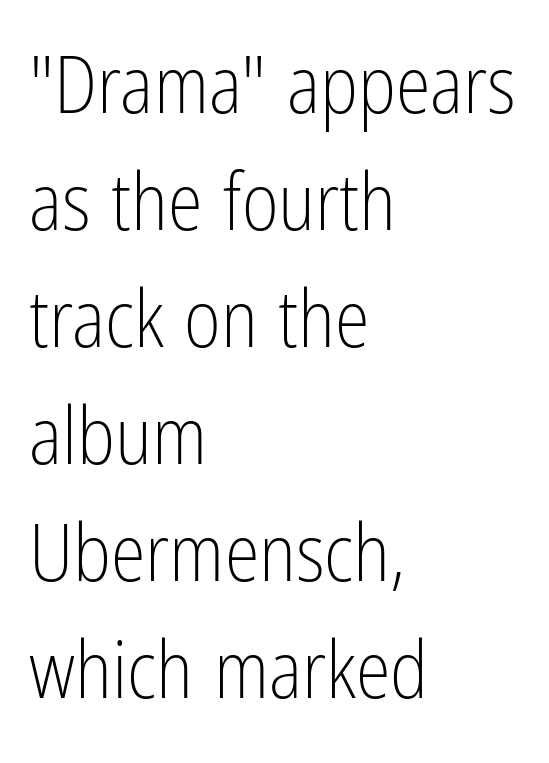
Q: Is the text bold? A: No.
Q: Is the text italic (slanted)? A: No, it is upright.
Q: Is the typeface a serif or a sans-serif typeface? A: Sans-serif.
Q: Is the text underlined? A: No.
Q: How is the paragraph aligned? A: Left-aligned.
Q: Is the spacing between letters normal or unusually wide? A: Normal.
Q: Is the spacing between lines tight, normal or loose? A: Normal.
Q: Width (condensed, normal, or wide)? A: Condensed.
Q: Stroke contrast? A: Low.
Q: x-height? A: Medium.
Q: Monospaced? A: No.
